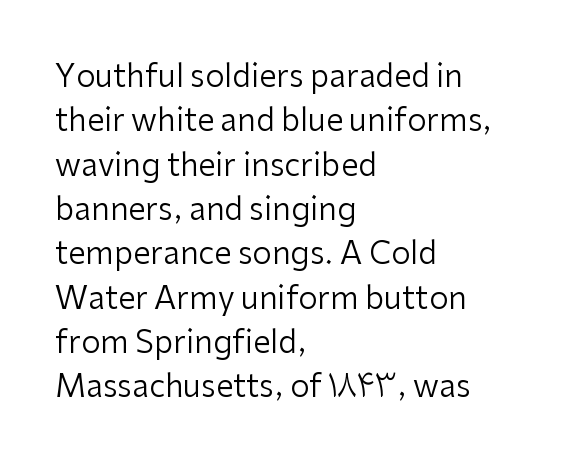
This rendering employs a face without finishing strokes, i.e., a sans-serif. The foot of each line stays bare and open. Each letter keeps its own natural width here, so spacing adapts to shape. Students, note that the glyphs here touch the page at normal intervals. The weight tops out at a normal text grade. Leading matches the norm, producing a regular column.
